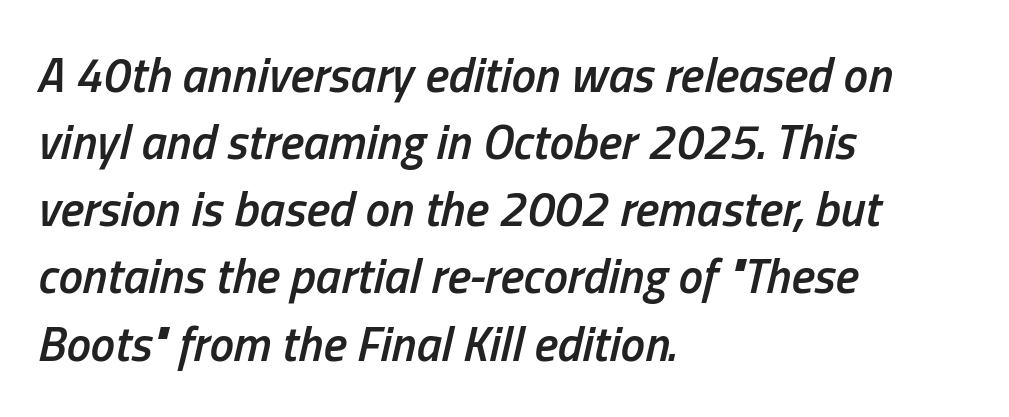
Q: Is the text bold? A: Semi-bold.
Q: Is the text italic (slanted)? A: Yes, it leans right by about 13 degrees.
Q: Is the text underlined? A: No.
Q: How is the paragraph aligned? A: Left-aligned.
Q: Is the spacing between letters normal or unusually wide? A: Normal.
Q: Is the spacing between lines tight, normal or loose? A: Normal.
Q: Width (condensed, normal, or wide)? A: Condensed.
Q: Stroke contrast? A: Low.
Q: x-height? A: Medium.
Q: Monospaced? A: No.
